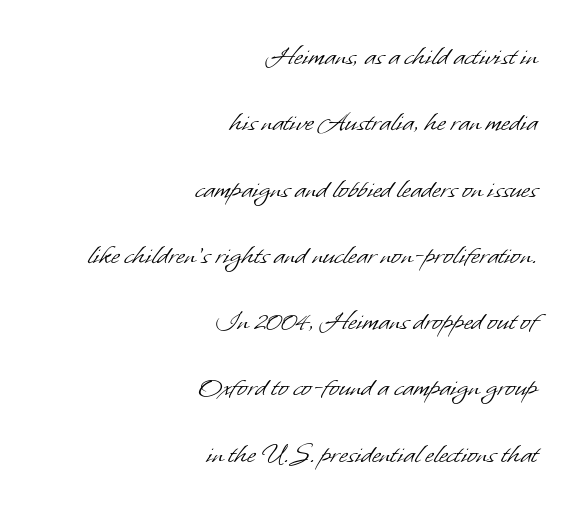
The passage shown is not bold in any degree. Honestly, the letter spacing is just normal — you wouldn't notice it. Reading down the block, your eye finds every line finishing at a fixed right position. In terms of leading, this rendering errs on the spacious side.
